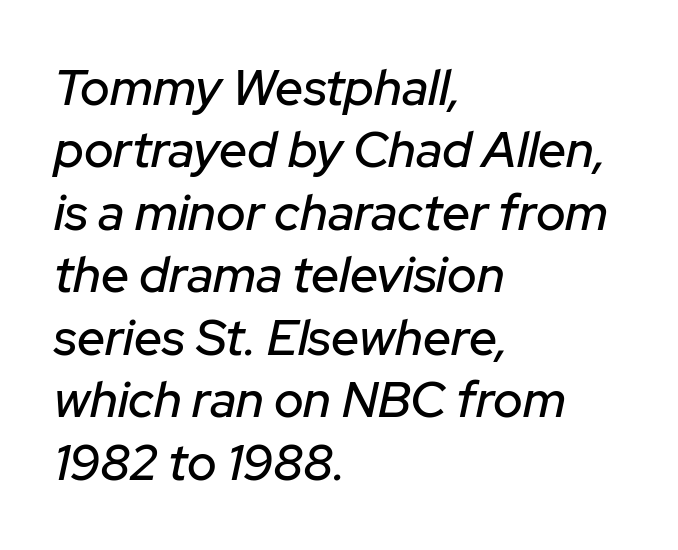
Q: Is the text italic (slanted)? A: Yes, it leans right by about 12 degrees.
Q: Is the text underlined? A: No.
Q: How is the paragraph aligned? A: Left-aligned.
Q: Is the spacing between letters normal or unusually wide? A: Normal.
Q: Is the spacing between lines tight, normal or loose? A: Normal.
Q: Width (condensed, normal, or wide)? A: Normal.
Q: Stroke contrast? A: Low.
Q: x-height? A: Medium.
Q: Monospaced? A: No.
